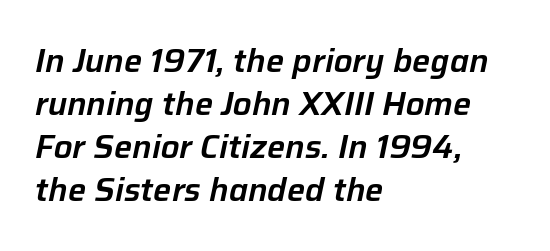
The image shows 32 px text type, italic (leaning right); set left-aligned, normal line spacing (1.34x), normal letter spacing, not underlined; low stroke contrast and a medium x-height.
